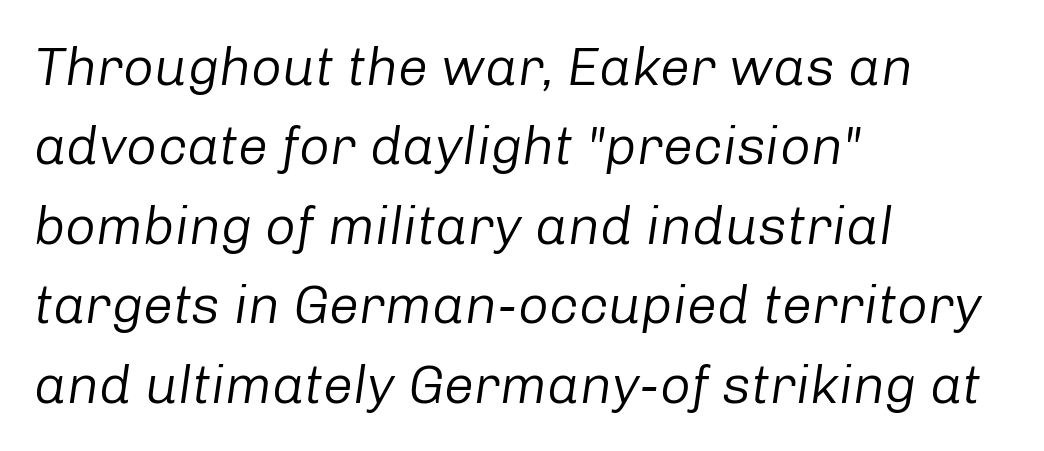
The image shows 54 px regular-weight type, italic (leaning right); set left-aligned, normal line spacing (1.47x), normal letter spacing, not underlined; low stroke contrast and a medium x-height.
